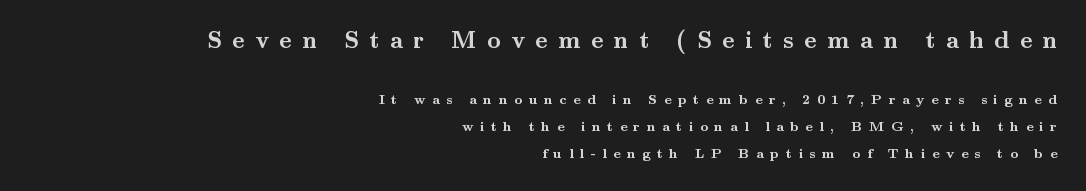
Q: Is the text bold? A: Yes.
Q: Is the text italic (slanted)? A: No, it is upright.
Q: Is the text underlined? A: No.
Q: How is the paragraph aligned? A: Right-aligned.
Q: Is the spacing between letters normal or unusually wide? A: Unusually wide.
Q: Is the spacing between lines tight, normal or loose? A: Loose.
Q: Which block of text is set in a larger size, the first (top) or the second (bottom)? A: The first (top) one.
